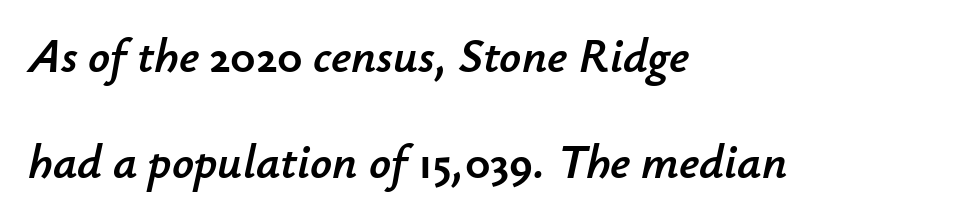
{"italic": "yes", "lean": "right", "slant_degrees": 12, "width": "normal", "stroke_contrast": "low", "x_height": "small", "monospaced": "no", "underline": "no", "align": "left", "line_spacing": "loose", "line_spacing_ratio": 2.2, "letter_spacing": "normal", "letter_spacing_em": 0.0, "glyph_px": 48}
